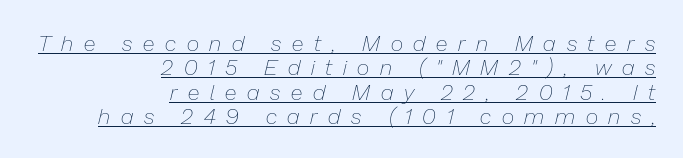
The compositor pushed each line to the right boundary. Observe the wide spacing: letters keep a clear distance from each other. In terms of posture, this sample is oblique. In terms of leading, this rendering errs on the cramped side.
